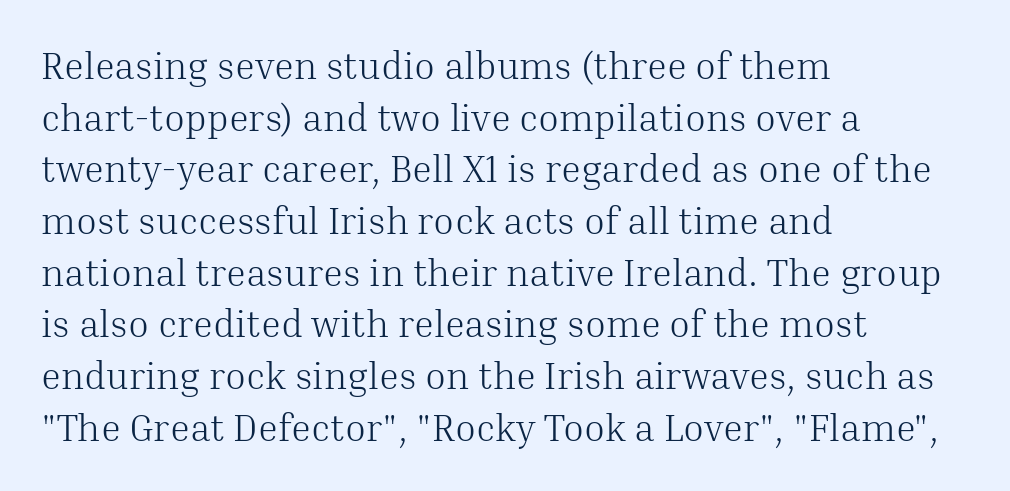
Q: Is the text bold? A: No.
Q: Is the text italic (slanted)? A: No, it is upright.
Q: Is the typeface a serif or a sans-serif typeface? A: Serif.
Q: Is the text underlined? A: No.
Q: How is the paragraph aligned? A: Left-aligned.
Q: Is the spacing between letters normal or unusually wide? A: Normal.
Q: Is the spacing between lines tight, normal or loose? A: Normal.
Q: Width (condensed, normal, or wide)? A: Normal.
Q: Stroke contrast? A: Medium.
Q: x-height? A: Medium.
Q: Monospaced? A: No.
